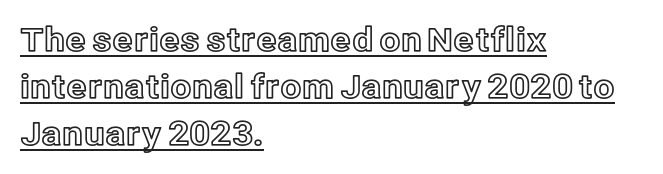
Q: Is the text italic (slanted)? A: No, it is upright.
Q: Is the text underlined? A: Yes.
Q: How is the paragraph aligned? A: Left-aligned.
Q: Is the spacing between letters normal or unusually wide? A: Normal.
Q: Is the spacing between lines tight, normal or loose? A: Normal.
Q: Width (condensed, normal, or wide)? A: Normal.
Q: x-height? A: Medium.
Q: Monospaced? A: No.
